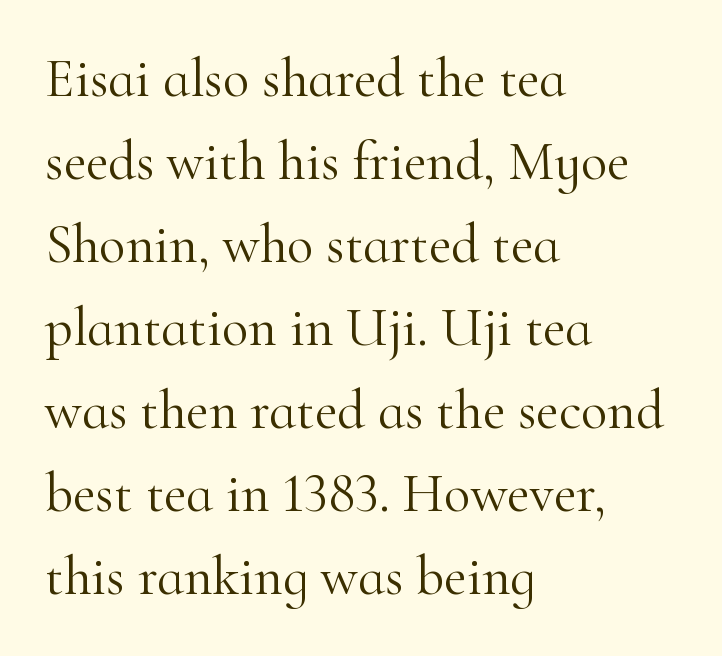
The image shows 55 px light serif type, upright; set left-aligned, normal line spacing (1.51x), normal letter spacing, not underlined; high stroke contrast and a small x-height.
